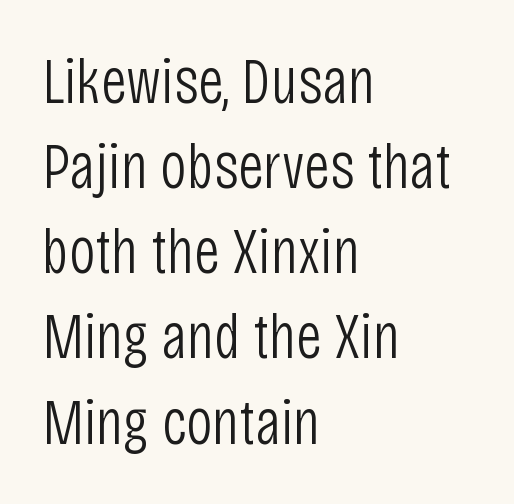
Q: Is the text bold? A: No.
Q: Is the text italic (slanted)? A: No, it is upright.
Q: Is the typeface a serif or a sans-serif typeface? A: Sans-serif.
Q: Is the text underlined? A: No.
Q: How is the paragraph aligned? A: Left-aligned.
Q: Is the spacing between letters normal or unusually wide? A: Normal.
Q: Is the spacing between lines tight, normal or loose? A: Normal.
Q: Width (condensed, normal, or wide)? A: Condensed.
Q: Stroke contrast? A: Low.
Q: x-height? A: Large.
Q: Monospaced? A: No.
